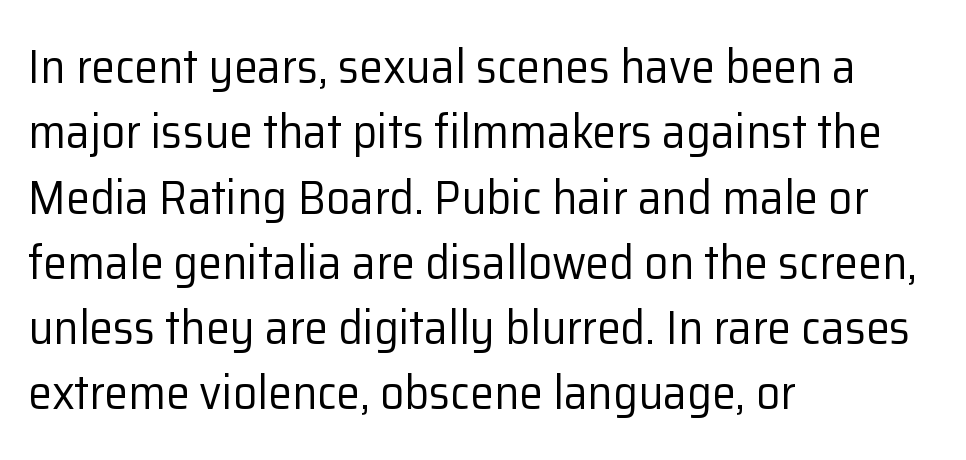
{"serif": "no", "italic": "no", "bold": "no", "weight": "regular", "width": "normal", "stroke_contrast": "low", "x_height": "medium", "monospaced": "no", "underline": "no", "align": "left", "line_spacing": "normal", "line_spacing_ratio": 1.36, "letter_spacing": "normal", "letter_spacing_em": 0.0, "glyph_px": 48}
